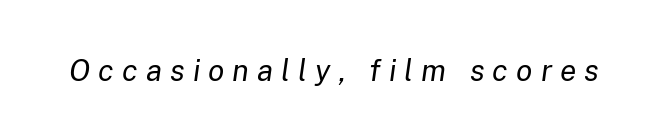
The image shows 30 px regular-weight type, italic (leaning right); set unusually wide letter spacing (+0.27 em), not underlined; low stroke contrast and a medium x-height.
